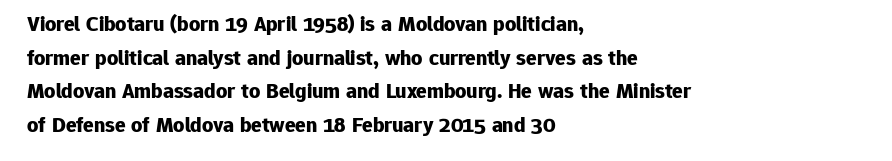
Q: Is the text bold? A: Yes.
Q: Is the text italic (slanted)? A: No, it is upright.
Q: Is the text underlined? A: No.
Q: How is the paragraph aligned? A: Left-aligned.
Q: Is the spacing between letters normal or unusually wide? A: Normal.
Q: Is the spacing between lines tight, normal or loose? A: Normal.
